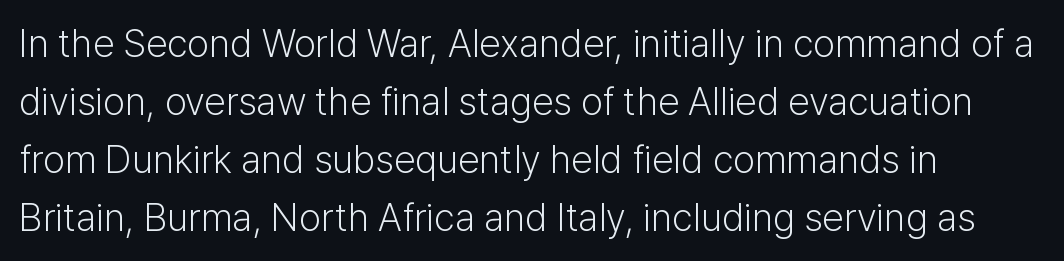
Q: Is the text bold? A: No.
Q: Is the text italic (slanted)? A: No, it is upright.
Q: Is the typeface a serif or a sans-serif typeface? A: Sans-serif.
Q: Is the text underlined? A: No.
Q: How is the paragraph aligned? A: Left-aligned.
Q: Is the spacing between letters normal or unusually wide? A: Normal.
Q: Is the spacing between lines tight, normal or loose? A: Normal.
Q: Width (condensed, normal, or wide)? A: Normal.
Q: Stroke contrast? A: Low.
Q: x-height? A: Medium.
Q: Monospaced? A: No.
